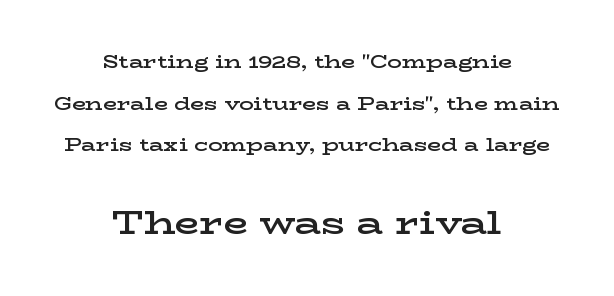
Does the type have serifs? Yes, each stem ends in a small foot. Firm but not heavy-handed strokes: this text is semibold. A student would notice the bottom passage is typeset larger than what precedes it. Caption: multi-line text, centered on the measure.
